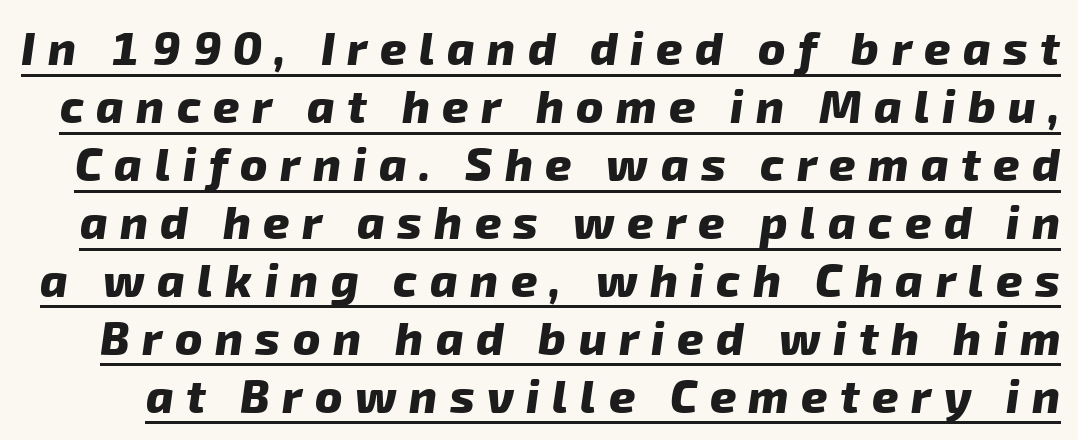
Is there much room between lines? A standard amount, neither cramped nor airy. Words appear elongated and porous because spacing is wide. Descenders here cross a horizontal rule under the line. The face used here is proportionally spaced, like ordinary book or web type. The characters display no serif detailing; their extremities are plain.
